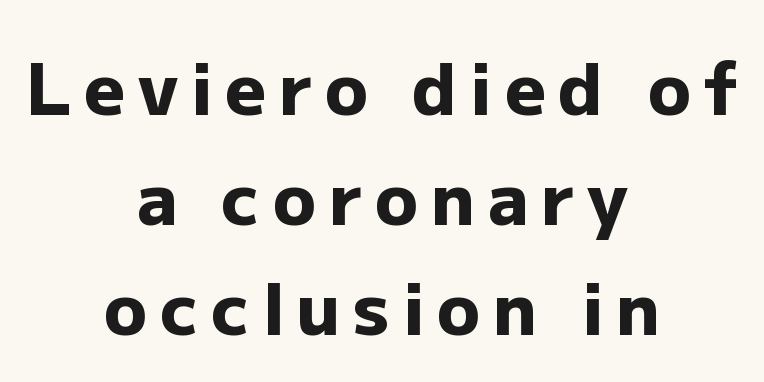
The image shows 71 px heavy sans-serif type, upright; set centered, normal line spacing (1.55x), not underlined; low stroke contrast and a medium x-height.
